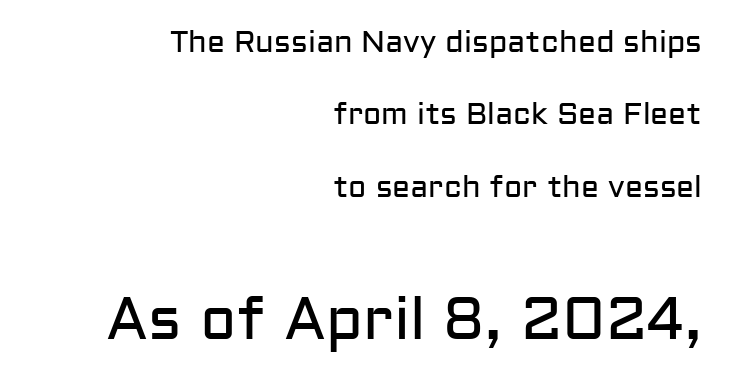
A typesetter would label this face a sans. Is this a fixed-width face? No — the glyphs have proportional, varying widths. Visually, the bottom section dominates because its glyphs are scaled up. Line spacing here is loose.
